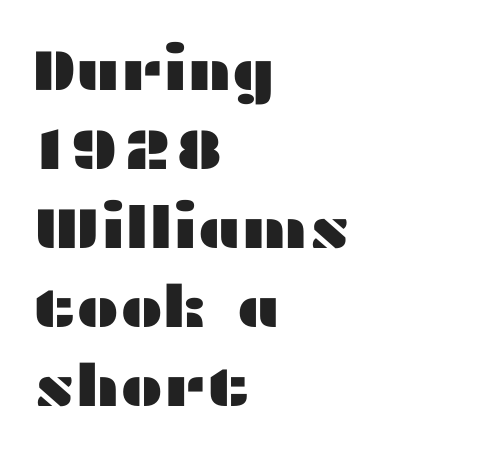
{"serif": "no", "italic": "no", "width": "wide", "stroke_contrast": "medium", "x_height": "medium", "monospaced": "no", "underline": "no", "align": "left", "line_spacing": "normal", "line_spacing_ratio": 1.36, "letter_spacing": "normal", "letter_spacing_em": 0.0, "glyph_px": 58}
